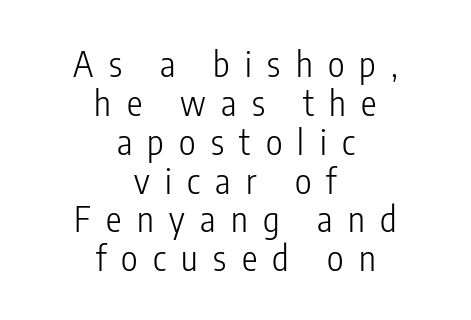
Q: Is the text bold? A: No.
Q: Is the text italic (slanted)? A: No, it is upright.
Q: Is the typeface a serif or a sans-serif typeface? A: Sans-serif.
Q: Is the text underlined? A: No.
Q: How is the paragraph aligned? A: Centered.
Q: Is the spacing between letters normal or unusually wide? A: Unusually wide.
Q: Is the spacing between lines tight, normal or loose? A: Tight.
Q: Width (condensed, normal, or wide)? A: Condensed.
Q: Stroke contrast? A: Low.
Q: x-height? A: Medium.
Q: Monospaced? A: No.
